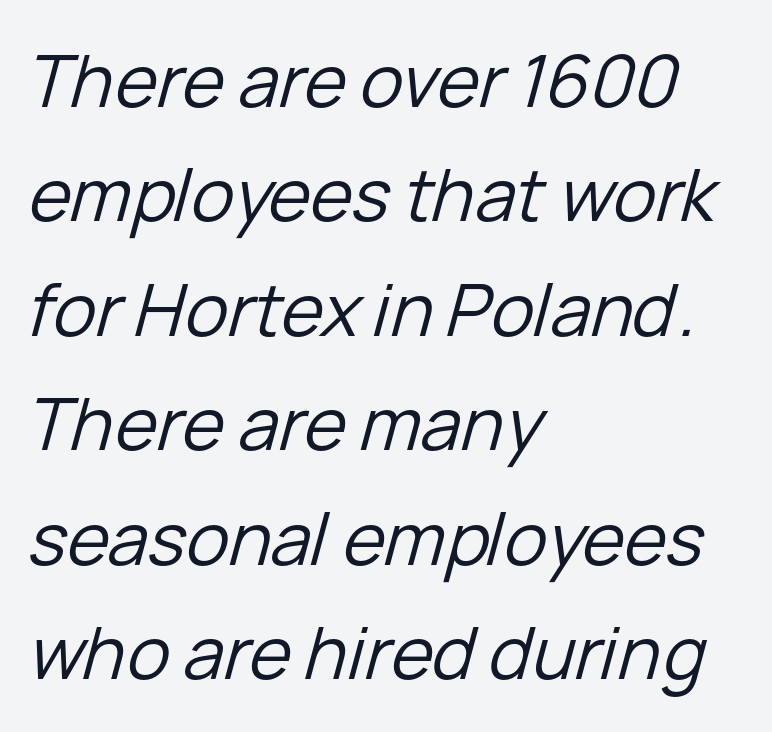
The image shows 72 px regular-weight type, italic (leaning right); set left-aligned, normal line spacing (1.59x), normal letter spacing, not underlined; low stroke contrast and a medium x-height.
